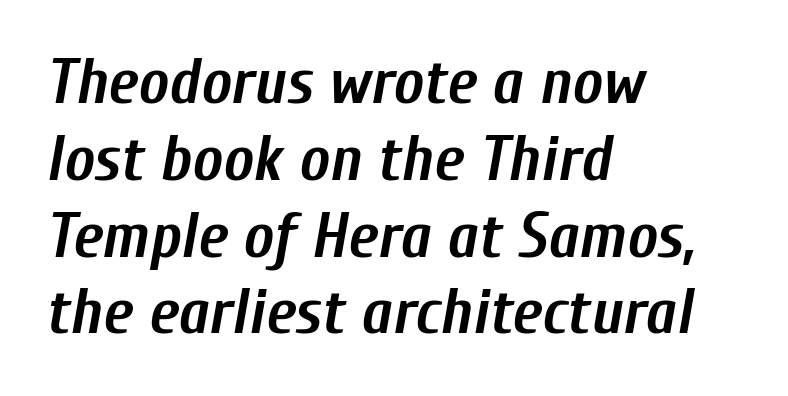
Think of a printed novel: that variable character pitch is what you see here. Look at the stroke-to-counter ratio: heavy, a bold. Does extra space separate the letters? No, they use regular spacing. Italic? Definitely — the glyphs are oblique. The string is rendered with underlining switched off. Leftover space on each line is placed entirely after the last word.
